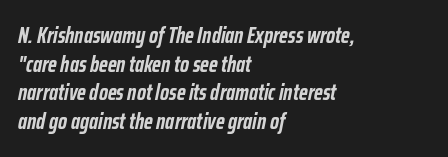
{"italic": "yes", "lean": "right", "slant_degrees": 12, "bold": "yes", "underline": "no", "align": "left", "line_spacing": "normal", "line_spacing_ratio": 1.3, "letter_spacing": "normal", "letter_spacing_em": 0.0, "glyph_px": 22}
